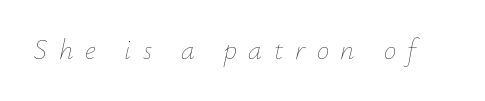
Q: Is the text bold? A: No.
Q: Is the text italic (slanted)? A: Yes, it leans right by about 12 degrees.
Q: Is the text underlined? A: No.
Q: Is the spacing between letters normal or unusually wide? A: Unusually wide.
Q: Width (condensed, normal, or wide)? A: Normal.
Q: Stroke contrast? A: Low.
Q: x-height? A: Small.
Q: Monospaced? A: No.
